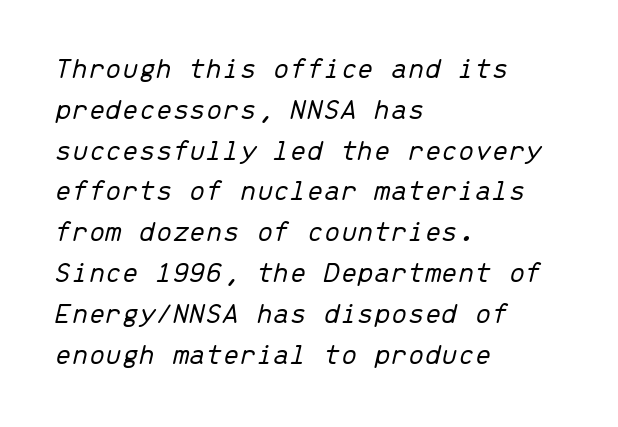
The image shows 30 px light type, italic (leaning right), monospaced; set left-aligned, normal line spacing (1.36x), normal letter spacing, not underlined; low stroke contrast and a medium x-height.
